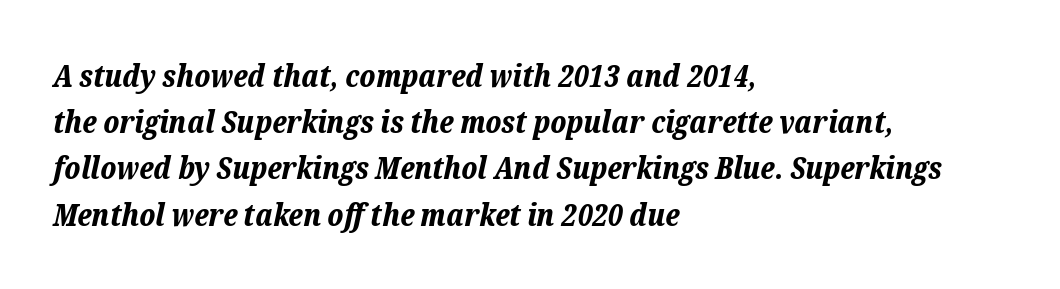
Q: Is the text bold? A: Yes.
Q: Is the text italic (slanted)? A: Yes, it leans right by about 12 degrees.
Q: Is the text underlined? A: No.
Q: How is the paragraph aligned? A: Left-aligned.
Q: Is the spacing between letters normal or unusually wide? A: Normal.
Q: Is the spacing between lines tight, normal or loose? A: Normal.
Q: Width (condensed, normal, or wide)? A: Normal.
Q: Stroke contrast? A: Low.
Q: x-height? A: Medium.
Q: Monospaced? A: No.
